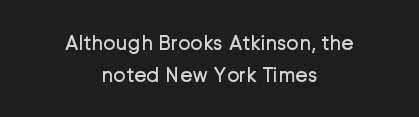
The image shows 21 px text type, upright; set centered, normal line spacing (1.51x), normal letter spacing, not underlined.
